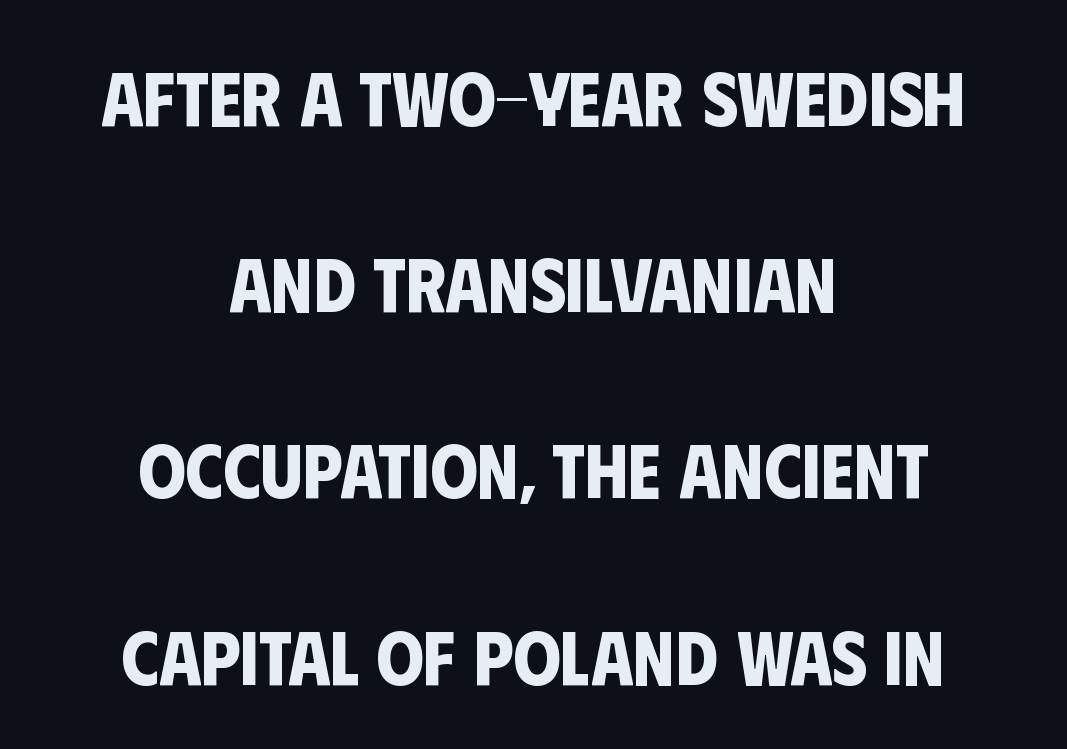
Descender tails drop into unmarked territory. I'd call this a sans setting — the letters go barefoot. Chunky letters — that's bold for sure. Spacing verdict: proportional, widths tailored to each character. If you measured baseline to baseline, you'd find a long distance. Which margin do the lines hug? Neither — every line sits in the middle.
